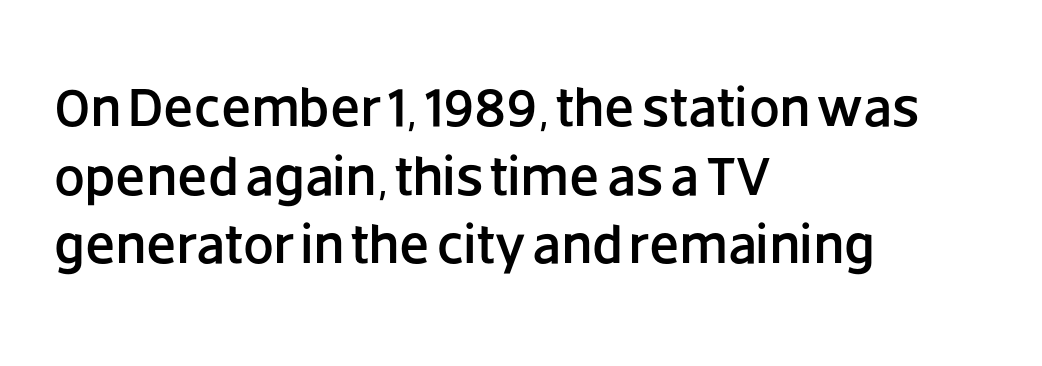
Character widths vary here, with narrow letters taking less room than wide ones. Beneath every word, the page is bare. Casual observation: everything's shoved over to the left. A typesetter would call this leading conventional body-copy spacing. Every stem runs plumb, perpendicular to the baseline.
